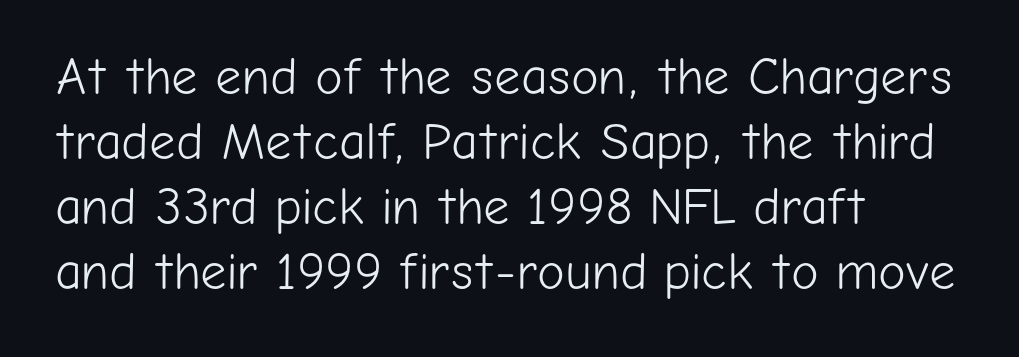
Q: Is the text bold? A: No.
Q: Is the text italic (slanted)? A: No, it is upright.
Q: Is the typeface a serif or a sans-serif typeface? A: Sans-serif.
Q: Is the text underlined? A: No.
Q: How is the paragraph aligned? A: Left-aligned.
Q: Is the spacing between letters normal or unusually wide? A: Normal.
Q: Is the spacing between lines tight, normal or loose? A: Normal.
Q: Width (condensed, normal, or wide)? A: Normal.
Q: Stroke contrast? A: Low.
Q: x-height? A: Medium.
Q: Monospaced? A: No.
